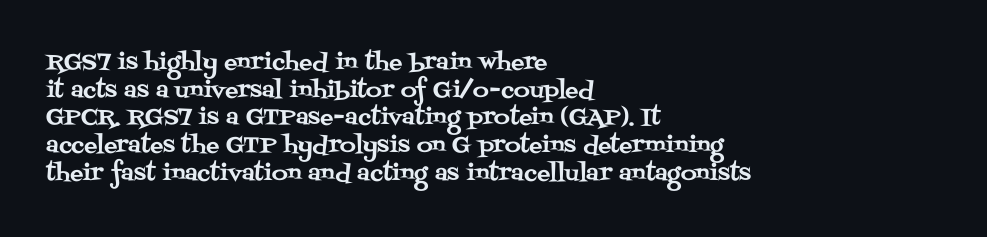
Q: Is the text italic (slanted)? A: No, it is upright.
Q: Is the text underlined? A: No.
Q: How is the paragraph aligned? A: Left-aligned.
Q: Is the spacing between letters normal or unusually wide? A: Normal.
Q: Is the spacing between lines tight, normal or loose? A: Normal.
